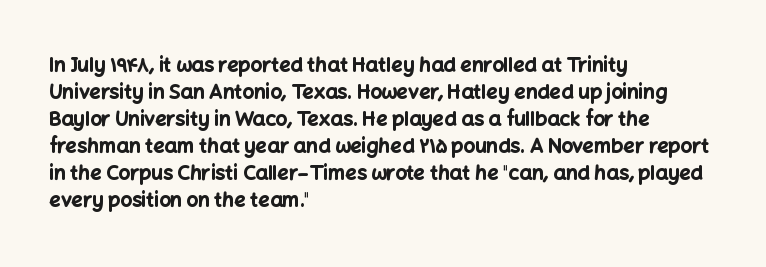
Q: Is the text bold? A: Yes.
Q: Is the text italic (slanted)? A: No, it is upright.
Q: Is the text underlined? A: No.
Q: How is the paragraph aligned? A: Left-aligned.
Q: Is the spacing between letters normal or unusually wide? A: Normal.
Q: Is the spacing between lines tight, normal or loose? A: Normal.
